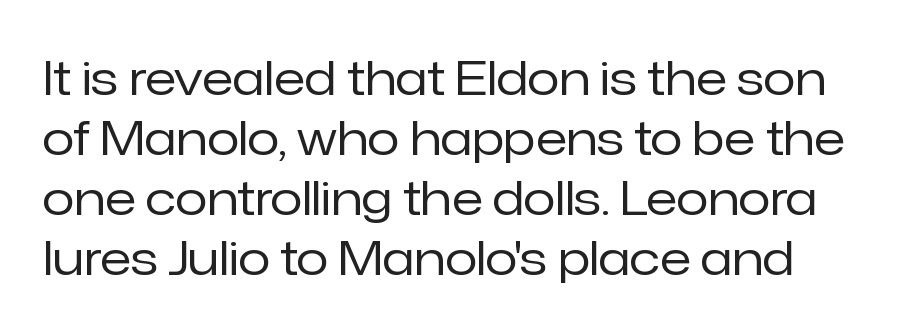
Letters have the restrained weight of plain body copy at most. The gap between lines stays unmarked. The letterforms sit shoulder to shoulder at normal distance. The block of text has a typical density, with ordinary space between rows. These lines were composed using upright roman letters.
